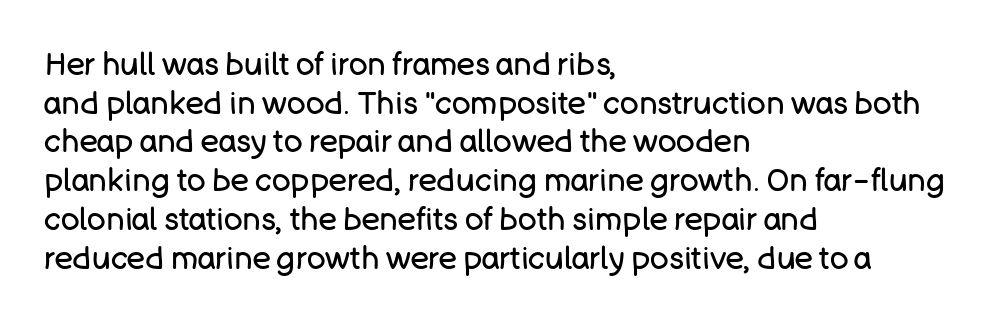
Line beginnings align vertically; line endings do not. There is no visible air inserted between adjacent glyphs. Notice how the stems are strictly vertical — no italics here. Nothing heavy about these letters — not bold at all.
